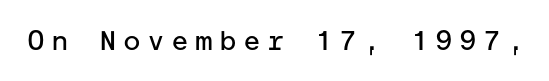
Letter spacing: wide. Is the type heavy? It reads as light-to-regular instead. Clear beneath every line of the passage. Every character sits straight up, as roman type does.
